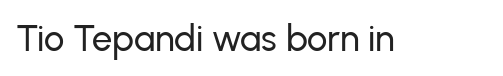
You could not count columns in this text — the font is proportionally spaced. This is roman type, the default non-slanted kind. Short note: letters normally spaced. Clear beneath every line of the passage. Font category for this specimen: sans-serif.
